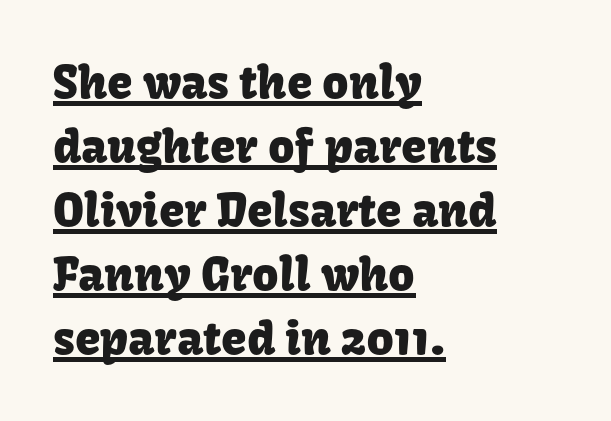
The image shows 46 px sans-serif type, upright; set left-aligned, normal line spacing (1.39x), normal letter spacing, underlined; low stroke contrast and a medium x-height.
